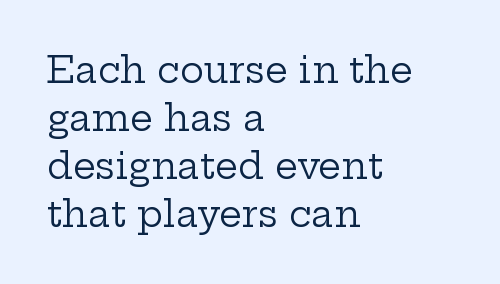
This sample uses a serif face. Glyph-to-glyph distance matches everyday printed text. Has an underline been added? It has not. Vertical strokes here are truly vertical. Spacing verdict: proportional, widths tailored to each character. The font is comparable to plain body text, perhaps lighter.
